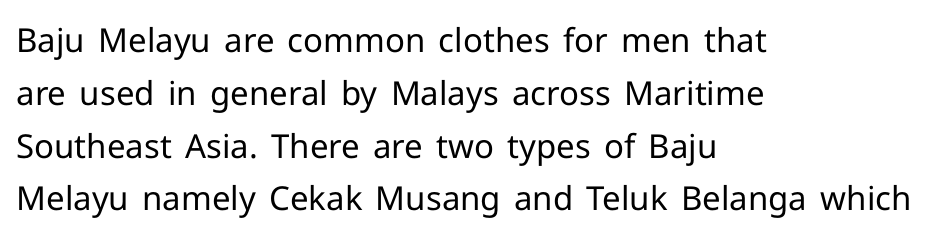
No word sits above an underline. This is sans-serif lettering, the kind often seen on screens and signage. A typesetter would mark this as roman, not italic. Observe the ordinary spacing: letters are neighbours, not strangers. Line beginnings align vertically; line endings do not.
